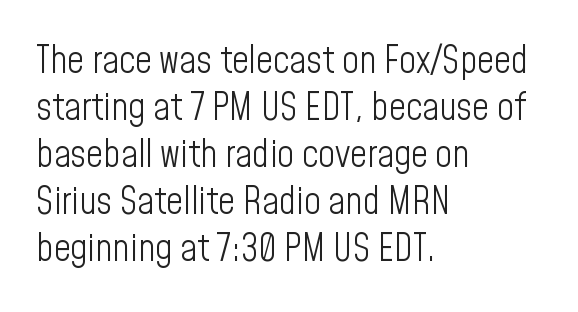
{"serif": "no", "italic": "no", "bold": "no", "weight": "light", "width": "condensed", "stroke_contrast": "low", "x_height": "medium", "monospaced": "no", "underline": "no", "align": "left", "line_spacing": "normal", "line_spacing_ratio": 1.27, "letter_spacing": "normal", "letter_spacing_em": 0.0, "glyph_px": 37}
